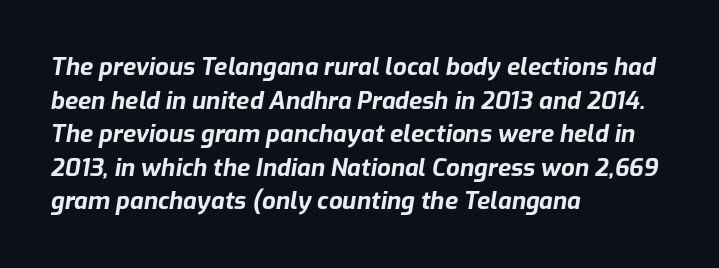
The image shows 24 px bold type, italic (leaning right); set left-aligned, normal line spacing (1.4x), normal letter spacing, not underlined.
